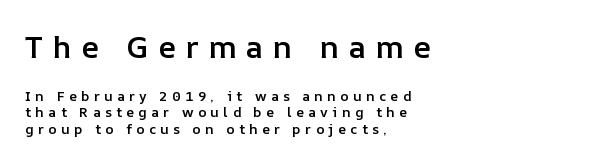
The image shows 31 px semibold type, upright; set left-aligned, line spacing 1.17x, unusually wide letter spacing (+0.31 em), not underlined; the first (top) block is 2.21x larger; low stroke contrast and a medium x-height.
